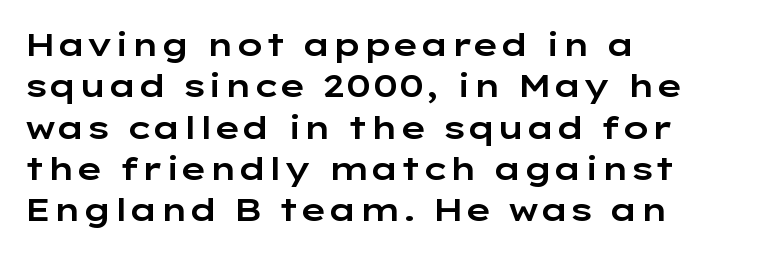
Q: Is the text italic (slanted)? A: No, it is upright.
Q: Is the typeface a serif or a sans-serif typeface? A: Sans-serif.
Q: Is the text underlined? A: No.
Q: How is the paragraph aligned? A: Left-aligned.
Q: Is the spacing between letters normal or unusually wide? A: Normal.
Q: Is the spacing between lines tight, normal or loose? A: Normal.
Q: Width (condensed, normal, or wide)? A: Wide.
Q: Stroke contrast? A: Low.
Q: x-height? A: Medium.
Q: Monospaced? A: No.
